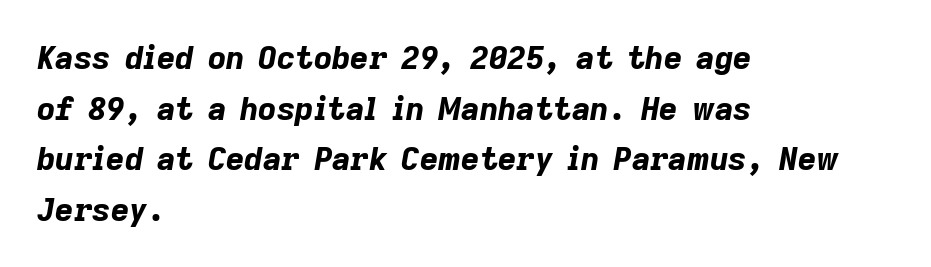
Glance below the letters and you will spot only blank space. The text carries the slant typical of an italic or oblique font. Strong, thick strokes mark this as bold type. The typesetter chose a ragged-right arrangement here. Leading matches the norm, producing a regular column. Varying glyph widths throughout — classic text-font behaviour.
